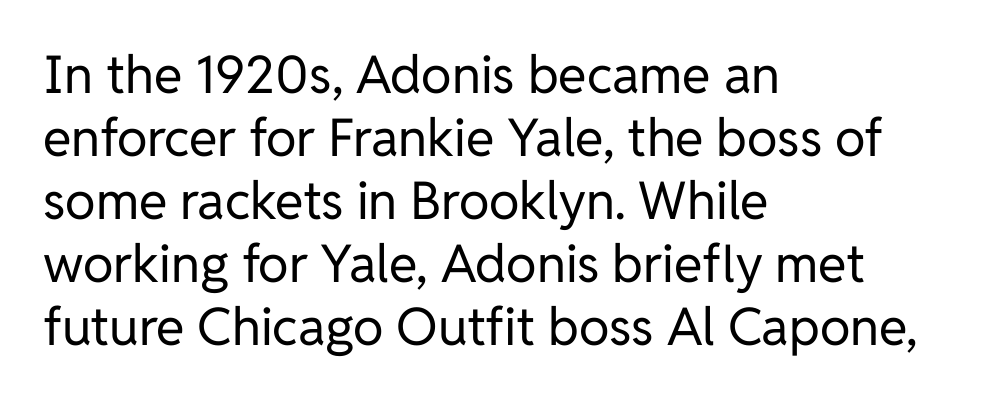
{"serif": "no", "italic": "no", "bold": "no", "weight": "regular", "width": "normal", "stroke_contrast": "low", "x_height": "medium", "monospaced": "no", "underline": "no", "align": "left", "line_spacing_ratio": 1.21, "letter_spacing": "normal", "letter_spacing_em": 0.0, "glyph_px": 52}
